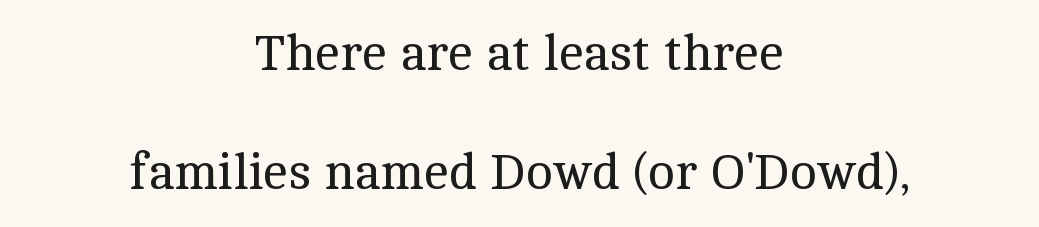
Q: Is the text bold? A: No.
Q: Is the text italic (slanted)? A: No, it is upright.
Q: Is the typeface a serif or a sans-serif typeface? A: Serif.
Q: Is the text underlined? A: No.
Q: How is the paragraph aligned? A: Centered.
Q: Is the spacing between letters normal or unusually wide? A: Normal.
Q: Is the spacing between lines tight, normal or loose? A: Loose.
Q: Width (condensed, normal, or wide)? A: Normal.
Q: x-height? A: Medium.
Q: Monospaced? A: No.
